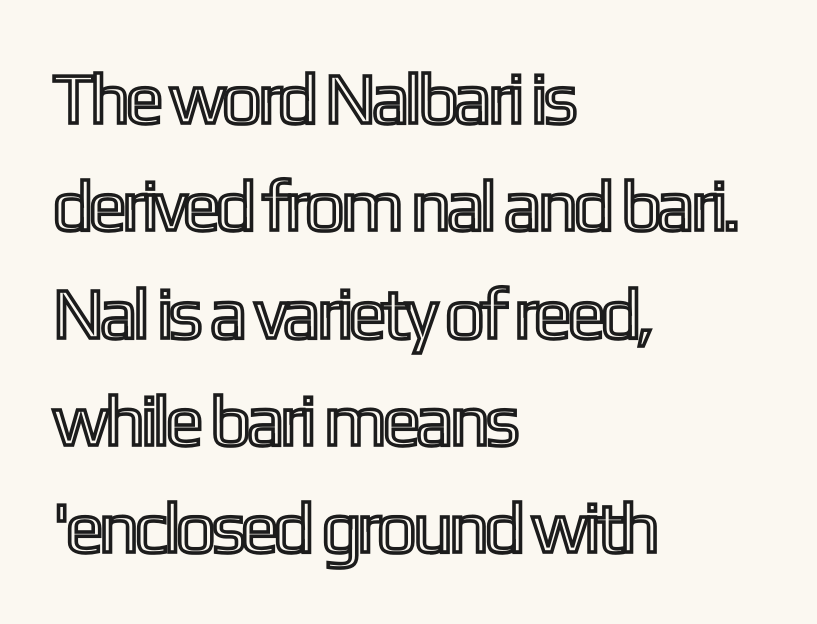
The image shows 72 px condensed type, upright; set left-aligned, normal line spacing (1.49x), normal letter spacing, not underlined; a medium x-height.
